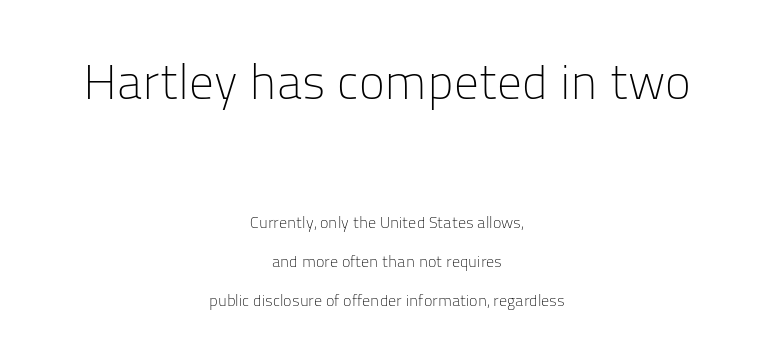
Unbolded letterforms with no extra heft. The strip under each line holds only bare page. Spacing verdict: proportional, widths tailored to each character. Is there much room between lines? Yes — plenty of vertical air separates them. Does extra space separate the letters? No, they use regular spacing.
